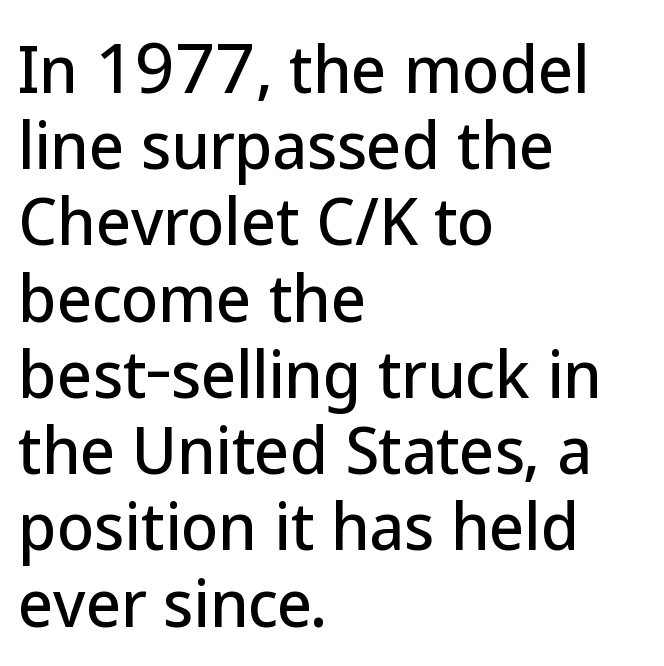
Q: Is the text italic (slanted)? A: No, it is upright.
Q: Is the typeface a serif or a sans-serif typeface? A: Sans-serif.
Q: Is the text underlined? A: No.
Q: How is the paragraph aligned? A: Left-aligned.
Q: Is the spacing between letters normal or unusually wide? A: Normal.
Q: Is the spacing between lines tight, normal or loose? A: Normal.
Q: Width (condensed, normal, or wide)? A: Normal.
Q: Stroke contrast? A: Low.
Q: x-height? A: Medium.
Q: Monospaced? A: No.
